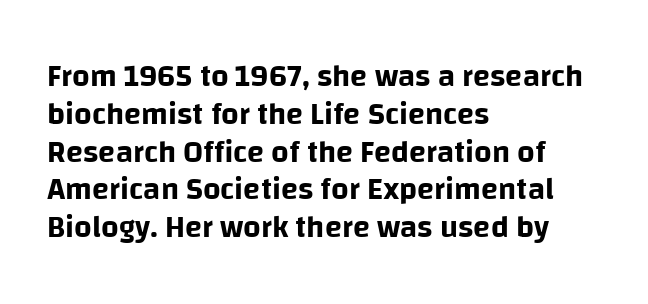
Q: Is the text italic (slanted)? A: No, it is upright.
Q: Is the typeface a serif or a sans-serif typeface? A: Sans-serif.
Q: Is the text underlined? A: No.
Q: How is the paragraph aligned? A: Left-aligned.
Q: Is the spacing between letters normal or unusually wide? A: Normal.
Q: Width (condensed, normal, or wide)? A: Normal.
Q: Stroke contrast? A: Low.
Q: x-height? A: Large.
Q: Monospaced? A: No.
